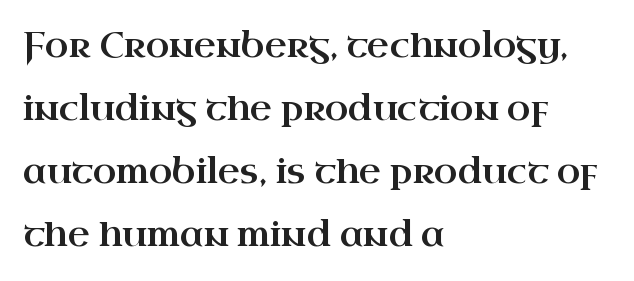
The image shows 34 px wide serif type, upright; set left-aligned, line spacing 1.85x, normal letter spacing, not underlined; high stroke contrast and a small x-height.
